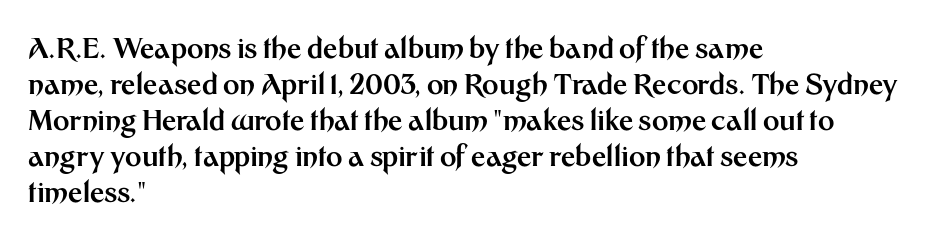
Q: Is the text bold? A: Yes.
Q: Is the text italic (slanted)? A: No, it is upright.
Q: Is the typeface a serif or a sans-serif typeface? A: Sans-serif.
Q: Is the text underlined? A: No.
Q: How is the paragraph aligned? A: Left-aligned.
Q: Is the spacing between letters normal or unusually wide? A: Normal.
Q: Is the spacing between lines tight, normal or loose? A: Normal.
Q: Width (condensed, normal, or wide)? A: Normal.
Q: Stroke contrast? A: Medium.
Q: x-height? A: Medium.
Q: Monospaced? A: No.
